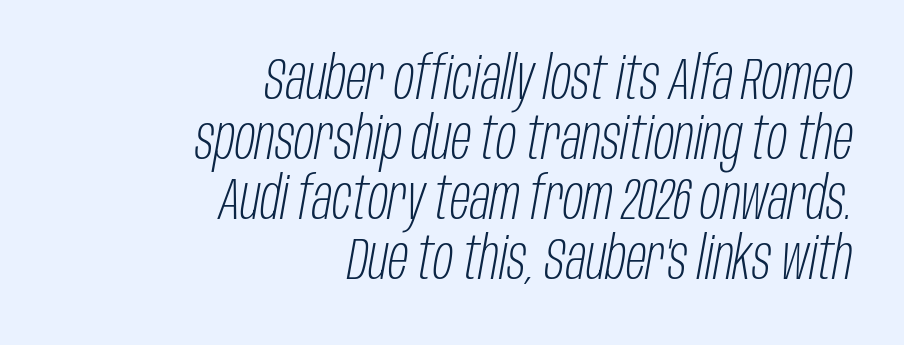
The image shows 60 px light, condensed type, italic (leaning right); set right-aligned, tight line spacing (1.0x), normal letter spacing, not underlined; low stroke contrast and a large x-height.
